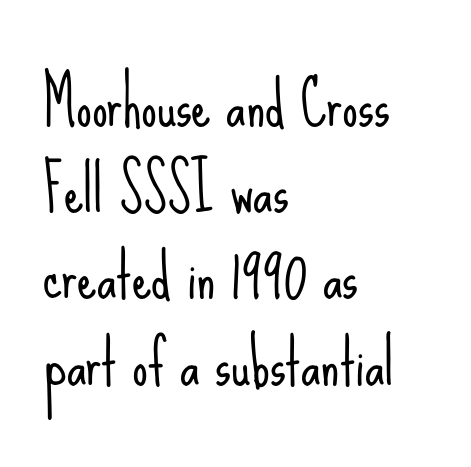
The image shows 62 px light, condensed sans-serif type, upright; set left-aligned, normal line spacing (1.39x), normal letter spacing, not underlined; low stroke contrast and a small x-height.
